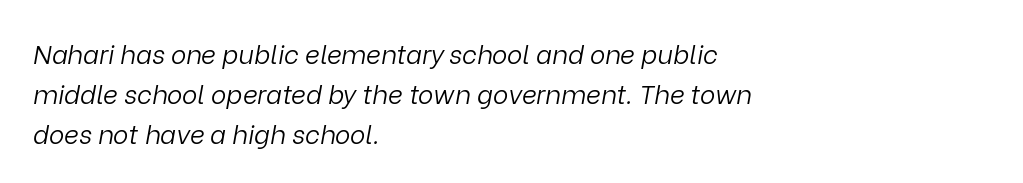
Q: Is the text bold? A: No.
Q: Is the text italic (slanted)? A: Yes, it leans right by about 9 degrees.
Q: Is the text underlined? A: No.
Q: How is the paragraph aligned? A: Left-aligned.
Q: Is the spacing between letters normal or unusually wide? A: Normal.
Q: Is the spacing between lines tight, normal or loose? A: Normal.
